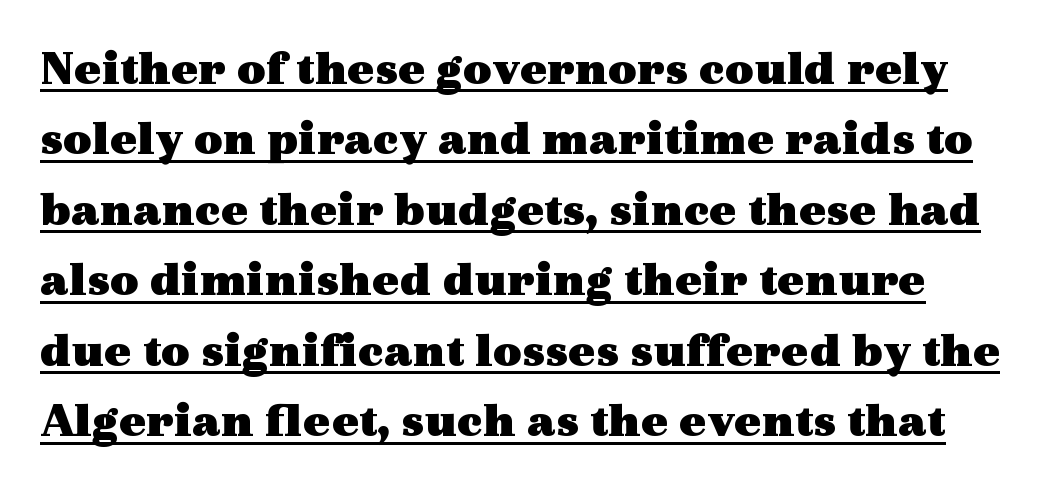
{"serif": "yes", "italic": "no", "bold": "yes", "weight": "heavy", "width": "wide", "x_height": "medium", "monospaced": "no", "underline": "yes", "line_spacing": "normal", "line_spacing_ratio": 1.41, "letter_spacing": "normal", "letter_spacing_em": 0.0, "glyph_px": 50}
